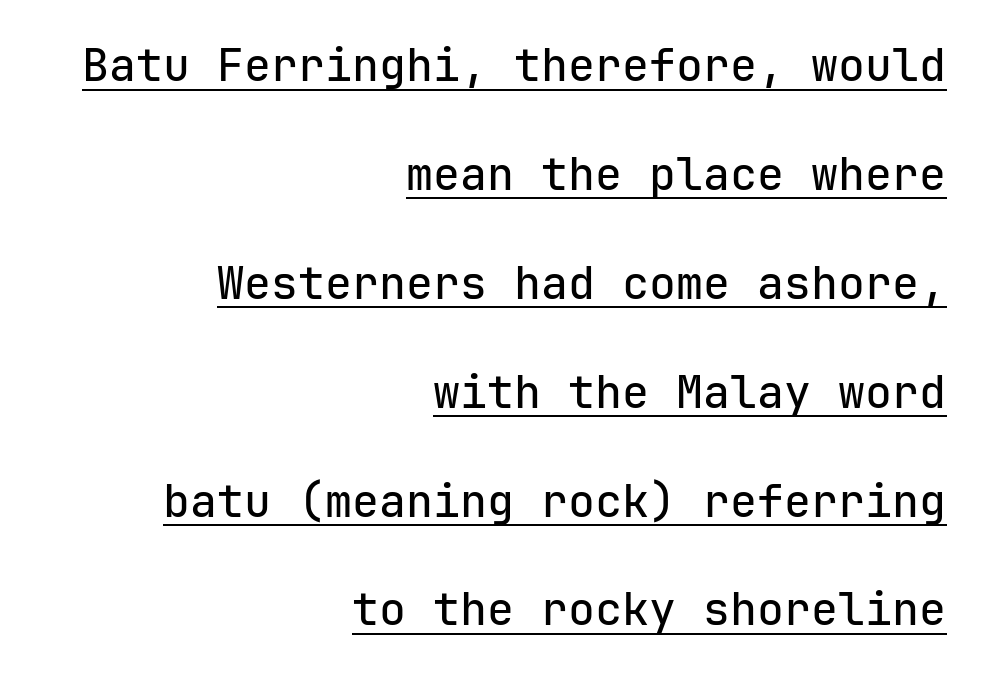
The image shows 45 px sans-serif type, upright, monospaced; set right-aligned, loose line spacing (2.42x), normal letter spacing, underlined; low stroke contrast and a medium x-height.
